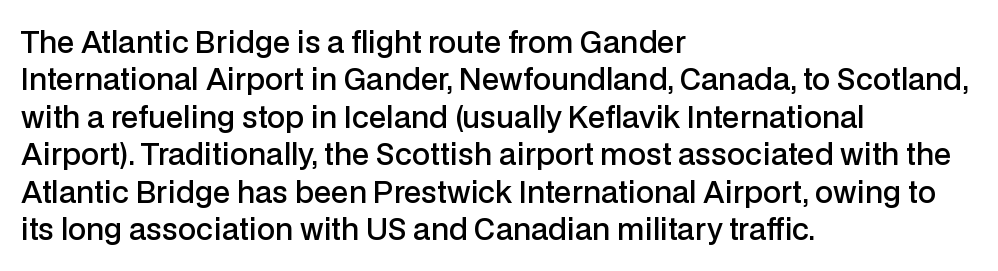
Q: Is the text bold? A: Semi-bold.
Q: Is the text italic (slanted)? A: No, it is upright.
Q: Is the typeface a serif or a sans-serif typeface? A: Sans-serif.
Q: Is the text underlined? A: No.
Q: How is the paragraph aligned? A: Left-aligned.
Q: Is the spacing between letters normal or unusually wide? A: Normal.
Q: Is the spacing between lines tight, normal or loose? A: Normal.
Q: Width (condensed, normal, or wide)? A: Normal.
Q: Stroke contrast? A: Low.
Q: x-height? A: Medium.
Q: Monospaced? A: No.
